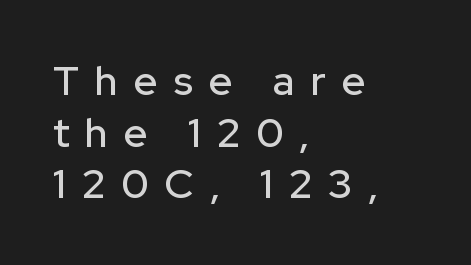
No word sits above an underline. Serif or sans? Sans — the stroke terminals are bare. Each line starts at the same left margin while the right side varies. If you measured baseline to baseline, you'd find a middling distance. This sample uses an upright cut, with every glyph sitting square on the baseline.
